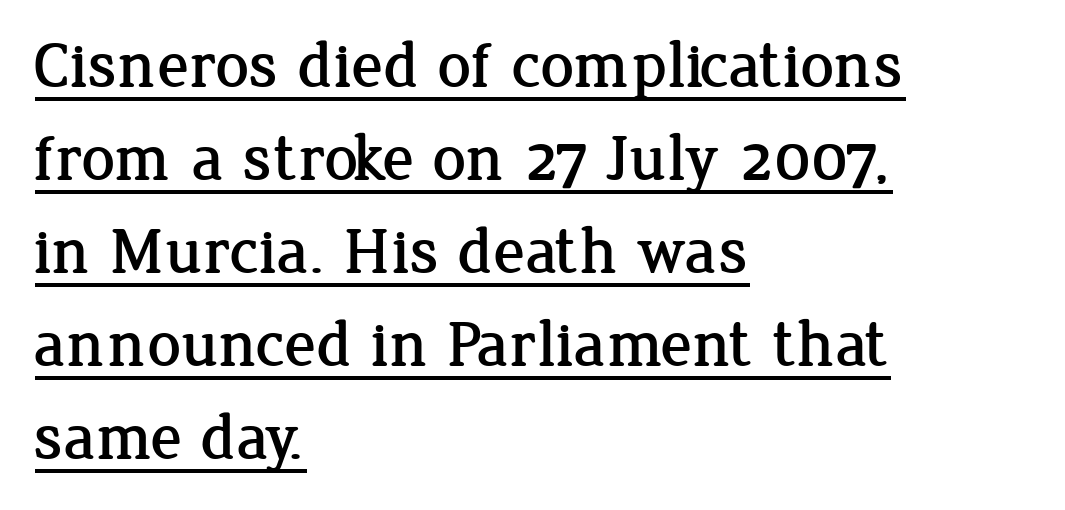
Q: Is the text italic (slanted)? A: No, it is upright.
Q: Is the typeface a serif or a sans-serif typeface? A: Serif.
Q: Is the text underlined? A: Yes.
Q: How is the paragraph aligned? A: Left-aligned.
Q: Is the spacing between letters normal or unusually wide? A: Normal.
Q: Is the spacing between lines tight, normal or loose? A: Normal.
Q: Width (condensed, normal, or wide)? A: Normal.
Q: Stroke contrast? A: Low.
Q: x-height? A: Medium.
Q: Monospaced? A: No.
